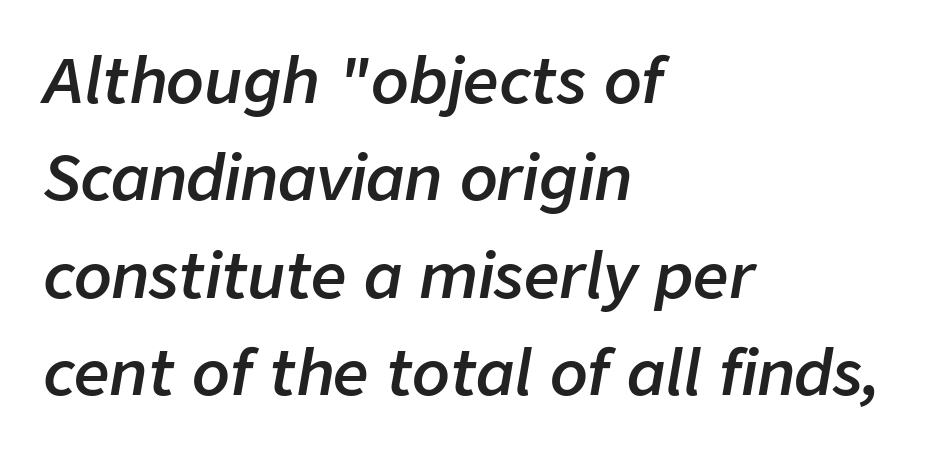
Q: Is the text bold? A: Semi-bold.
Q: Is the text italic (slanted)? A: Yes, it leans right by about 9 degrees.
Q: Is the text underlined? A: No.
Q: How is the paragraph aligned? A: Left-aligned.
Q: Is the spacing between letters normal or unusually wide? A: Normal.
Q: Is the spacing between lines tight, normal or loose? A: Normal.
Q: Width (condensed, normal, or wide)? A: Normal.
Q: Stroke contrast? A: Low.
Q: x-height? A: Medium.
Q: Monospaced? A: No.
